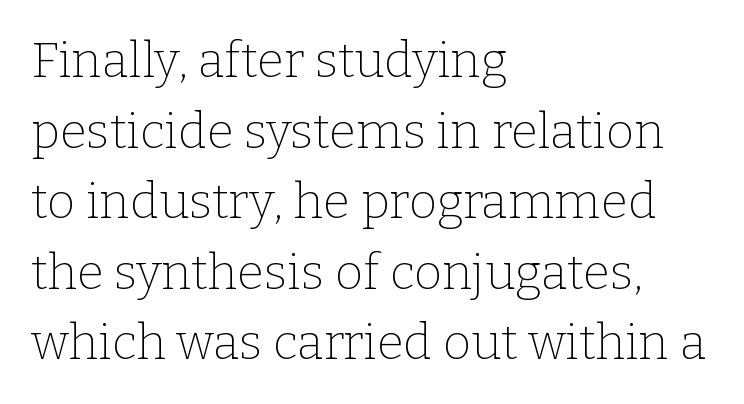
{"serif": "yes", "italic": "no", "bold": "no", "weight": "thin", "width": "normal", "stroke_contrast": "low", "x_height": "medium", "monospaced": "no", "underline": "no", "align": "left", "line_spacing": "normal", "line_spacing_ratio": 1.44, "letter_spacing": "normal", "letter_spacing_em": 0.0, "glyph_px": 49}
